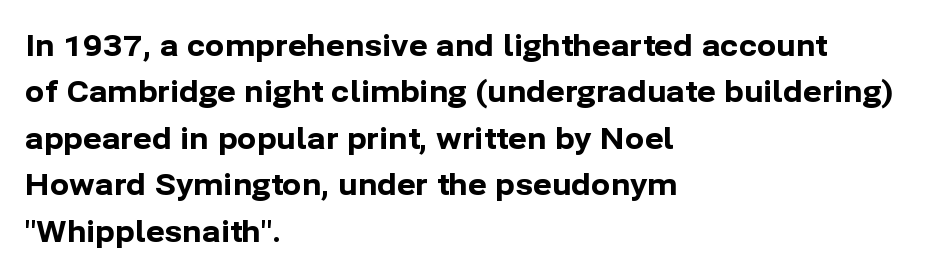
{"serif": "no", "italic": "no", "bold": "yes", "weight": "bold", "width": "normal", "stroke_contrast": "low", "x_height": "medium", "monospaced": "no", "underline": "no", "align": "left", "line_spacing": "normal", "line_spacing_ratio": 1.6, "letter_spacing": "normal", "letter_spacing_em": 0.0, "glyph_px": 29}
